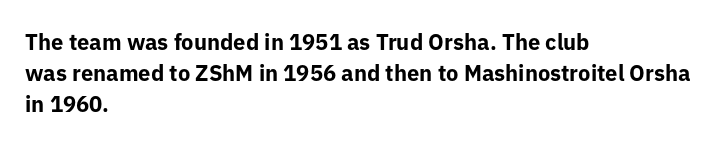
{"italic": "no", "bold": "yes", "underline": "no", "align": "left", "line_spacing": "normal", "line_spacing_ratio": 1.4, "letter_spacing": "normal", "letter_spacing_em": 0.0, "glyph_px": 22}
